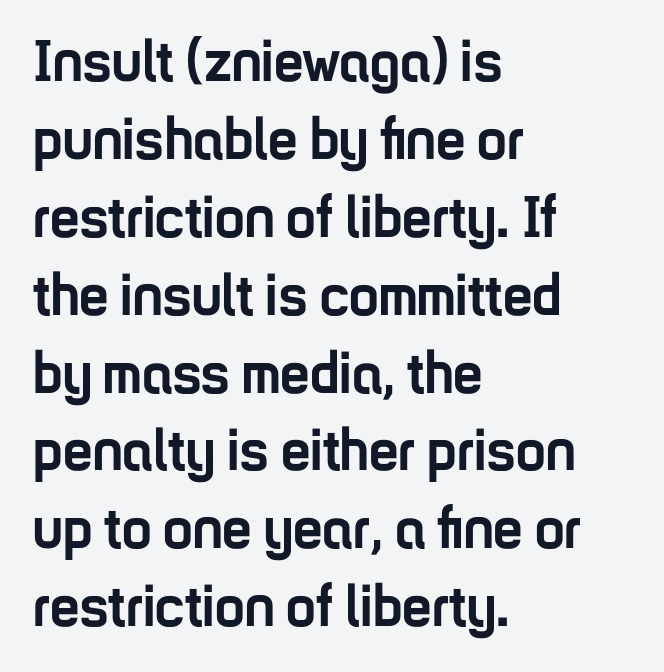
Q: Is the text bold? A: Yes.
Q: Is the text italic (slanted)? A: No, it is upright.
Q: Is the typeface a serif or a sans-serif typeface? A: Sans-serif.
Q: Is the text underlined? A: No.
Q: How is the paragraph aligned? A: Left-aligned.
Q: Is the spacing between letters normal or unusually wide? A: Normal.
Q: Is the spacing between lines tight, normal or loose? A: Normal.
Q: Width (condensed, normal, or wide)? A: Condensed.
Q: Stroke contrast? A: Low.
Q: x-height? A: Medium.
Q: Monospaced? A: No.
